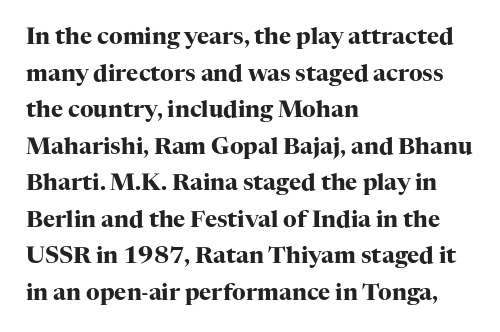
Visually the block forms a straight wall on the left and a jagged coastline on the right. The letters are bold, with thick, heavy strokes. The gap between lines stays unmarked. This sample keeps an unexceptional amount of space between lines. The horizontal fit of the characters is conventional and even. Vertical strokes here are truly vertical.
